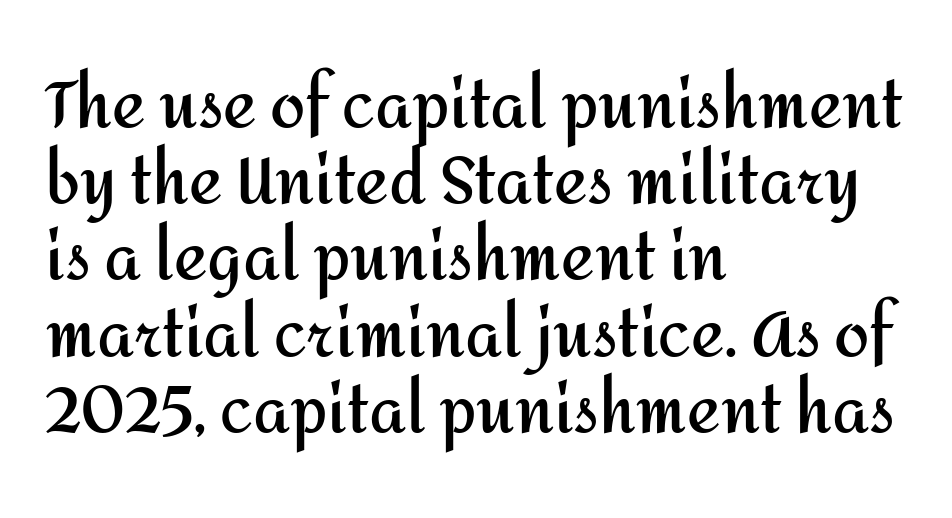
{"serif": "no", "italic": "no", "bold": "yes", "weight": "semibold", "width": "normal", "stroke_contrast": "medium", "x_height": "medium", "monospaced": "no", "underline": "no", "align": "left", "line_spacing_ratio": 1.21, "letter_spacing": "normal", "letter_spacing_em": 0.0, "glyph_px": 63}
